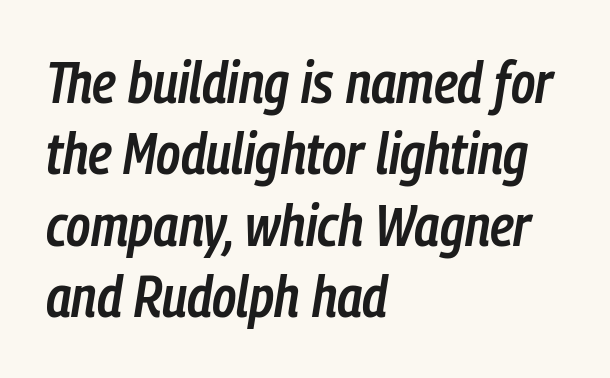
Q: Is the text bold? A: Semi-bold.
Q: Is the text italic (slanted)? A: Yes, it leans right by about 9 degrees.
Q: Is the text underlined? A: No.
Q: How is the paragraph aligned? A: Left-aligned.
Q: Is the spacing between letters normal or unusually wide? A: Normal.
Q: Width (condensed, normal, or wide)? A: Condensed.
Q: Stroke contrast? A: Low.
Q: x-height? A: Medium.
Q: Monospaced? A: No.
